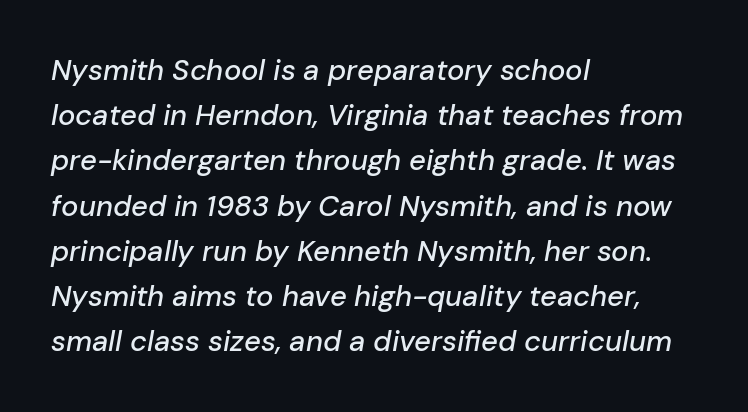
The image shows 29 px text type, italic (leaning right); set left-aligned, normal line spacing (1.56x), normal letter spacing, not underlined; low stroke contrast and a medium x-height.
